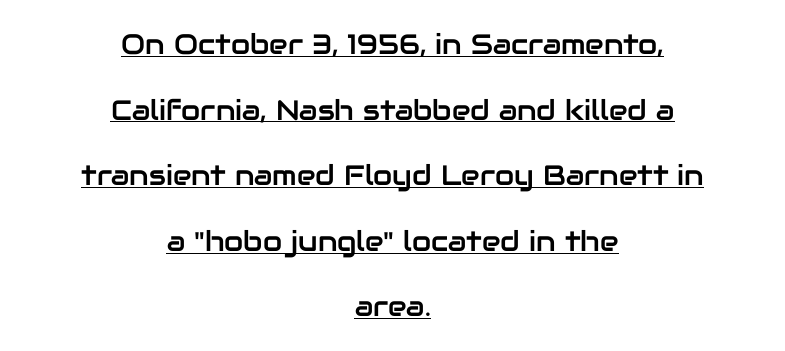
Q: Is the text italic (slanted)? A: No, it is upright.
Q: Is the typeface a serif or a sans-serif typeface? A: Sans-serif.
Q: Is the text underlined? A: Yes.
Q: How is the paragraph aligned? A: Centered.
Q: Is the spacing between letters normal or unusually wide? A: Normal.
Q: Is the spacing between lines tight, normal or loose? A: Loose.
Q: Width (condensed, normal, or wide)? A: Normal.
Q: Stroke contrast? A: Low.
Q: x-height? A: Medium.
Q: Monospaced? A: No.
